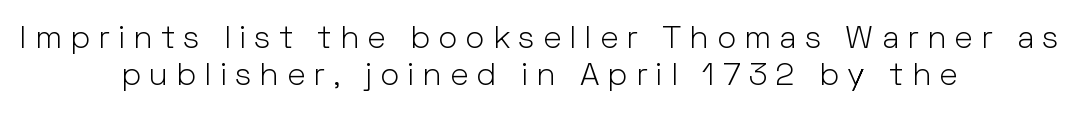
Q: Is the text bold? A: No.
Q: Is the text italic (slanted)? A: No, it is upright.
Q: Is the typeface a serif or a sans-serif typeface? A: Sans-serif.
Q: Is the text underlined? A: No.
Q: How is the paragraph aligned? A: Centered.
Q: Is the spacing between letters normal or unusually wide? A: Unusually wide.
Q: Is the spacing between lines tight, normal or loose? A: Tight.
Q: Width (condensed, normal, or wide)? A: Normal.
Q: Stroke contrast? A: Low.
Q: x-height? A: Medium.
Q: Monospaced? A: No.
